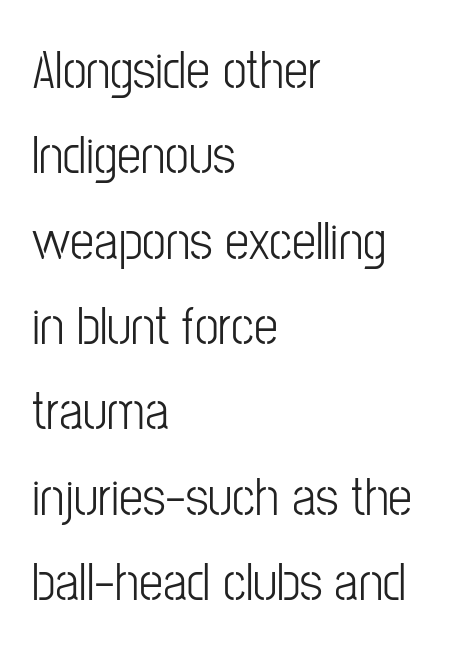
Q: Is the text bold? A: No.
Q: Is the text italic (slanted)? A: No, it is upright.
Q: Is the typeface a serif or a sans-serif typeface? A: Sans-serif.
Q: Is the text underlined? A: No.
Q: How is the paragraph aligned? A: Left-aligned.
Q: Is the spacing between letters normal or unusually wide? A: Normal.
Q: Is the spacing between lines tight, normal or loose? A: Normal.
Q: Width (condensed, normal, or wide)? A: Condensed.
Q: Stroke contrast? A: Low.
Q: x-height? A: Medium.
Q: Monospaced? A: No.
